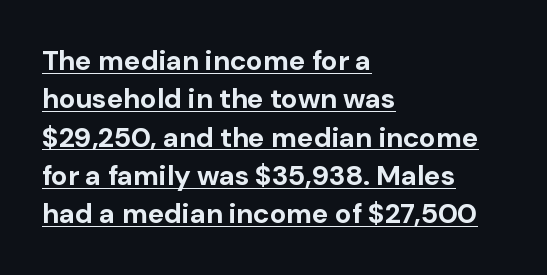
Q: Is the text bold? A: Yes.
Q: Is the text italic (slanted)? A: No, it is upright.
Q: Is the typeface a serif or a sans-serif typeface? A: Sans-serif.
Q: Is the text underlined? A: Yes.
Q: How is the paragraph aligned? A: Left-aligned.
Q: Is the spacing between letters normal or unusually wide? A: Normal.
Q: Is the spacing between lines tight, normal or loose? A: Normal.
Q: Width (condensed, normal, or wide)? A: Normal.
Q: Stroke contrast? A: Low.
Q: x-height? A: Medium.
Q: Monospaced? A: No.
